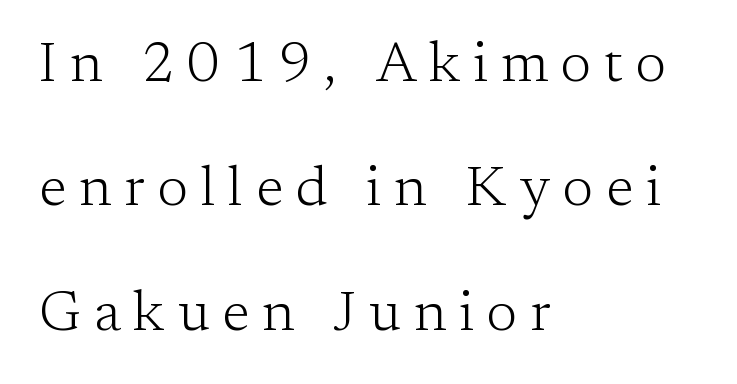
Layout note: lines flush left. A quiet, ordinary-to-light weight characterises the typeface. The space between consecutive lines is lavish. Regarding serifs, this sample has them.
